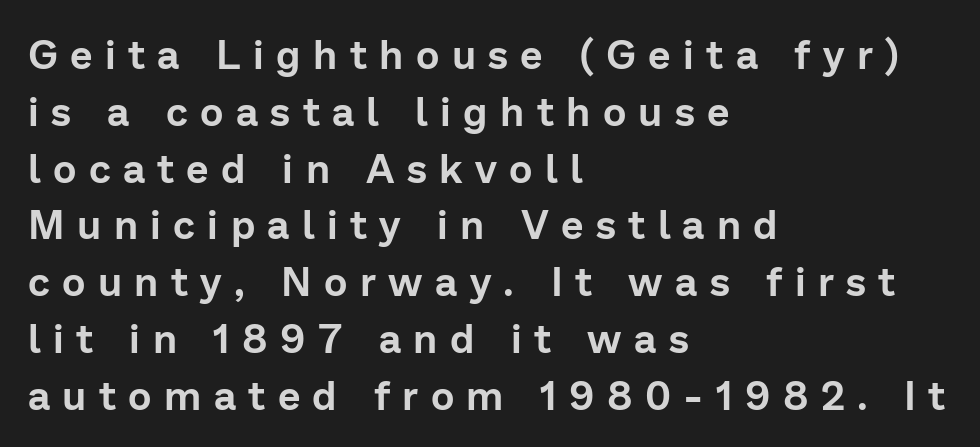
Is this a fixed-width face? No — the glyphs have proportional, varying widths. The rag falls on the right side of this text block. The specimen reads as upright at a glance. Leading: standard. A typesetter would label this face a sans. Beneath every word, the page is bare.
